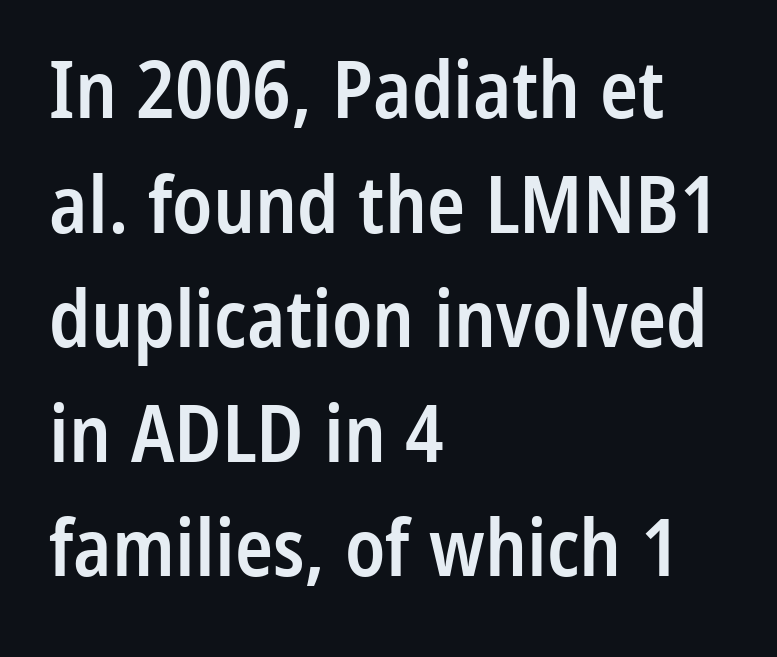
Stroke terminals: plain, sans-serif. The foot of each line stays bare and open. Here the designer chose a conventional face with non-uniform glyph widths. Line spacing here is normal.
